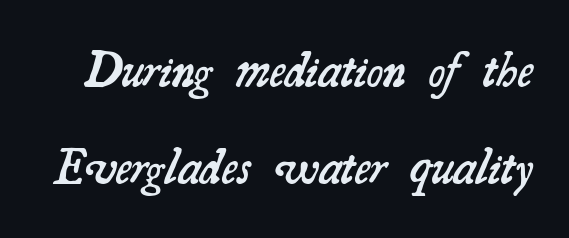
{"serif": "yes", "bold": "semi", "weight": "semibold", "width": "normal", "stroke_contrast": "medium", "x_height": "small", "monospaced": "no", "underline": "no", "line_spacing": "loose", "line_spacing_ratio": 1.94, "letter_spacing": "normal", "letter_spacing_em": 0.0, "glyph_px": 50}
